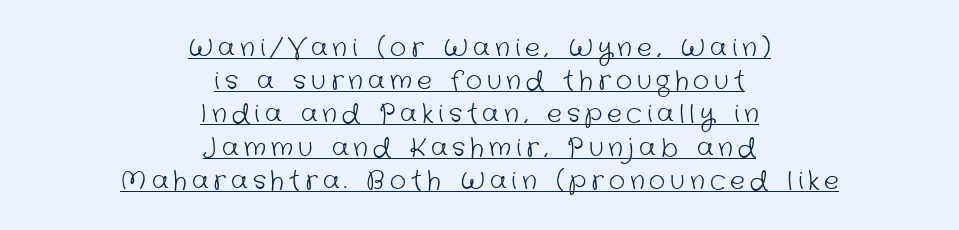
{"bold": "no", "underline": "yes", "align": "center", "line_spacing": "normal", "line_spacing_ratio": 1.33, "letter_spacing": "wide", "letter_spacing_em": 0.2, "glyph_px": 25}
